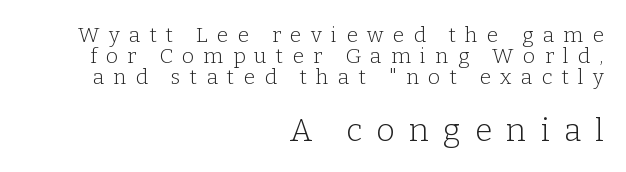
The image shows 32 px light serif type, upright; set right-aligned, tight line spacing (1.0x), unusually wide letter spacing (+0.44 em), not underlined; the second (bottom) block is 1.52x larger; low stroke contrast and a medium x-height.
